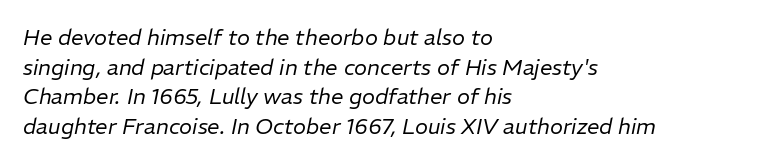
This is oblique type, the kind used for emphasis or titles. The space between consecutive lines is moderate. Default kerning and tracking; the words read as compact shapes. Compared with a typical body face, this is equally light or lighter still.
